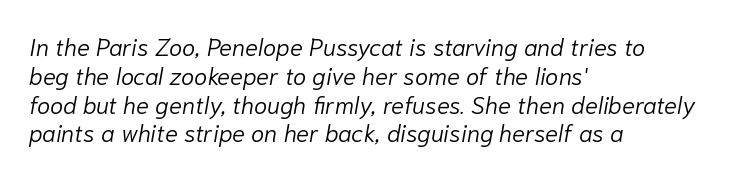
{"italic": "yes", "lean": "right", "slant_degrees": 10, "bold": "no", "underline": "no", "align": "left", "line_spacing_ratio": 1.2, "letter_spacing": "normal", "letter_spacing_em": 0.0, "glyph_px": 24}
